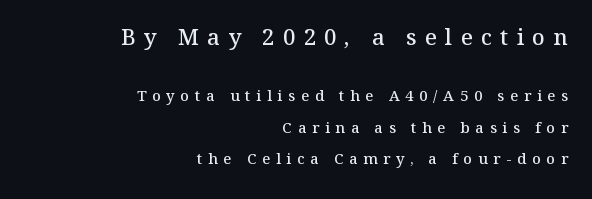
The image shows 22 px text type, upright; set right-aligned, loose line spacing (2.08x), unusually wide letter spacing (+0.38 em), not underlined; the first (top) block is 1.47x larger.
